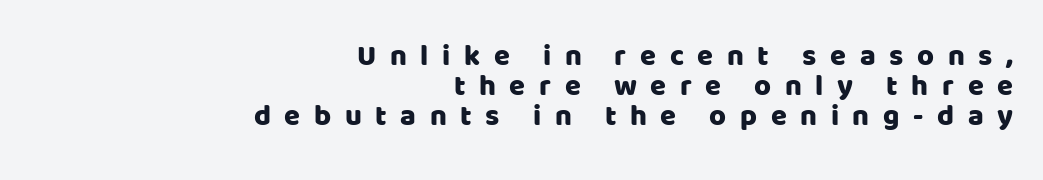
Words float on clear page, feet unadorned. Students, note that the glyphs here are deliberately spaced far apart. The axis of the letterforms is exactly vertical. Is this a fixed-width face? No — the glyphs have proportional, varying widths. Each new line begins almost immediately beneath the previous one.
